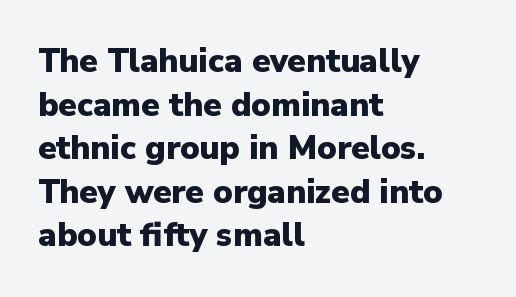
Italic: no, the glyphs are upright roman. Lines of text with bare space underneath. Quick note: interline space is typical. Stroke terminals: plain, sans-serif.
